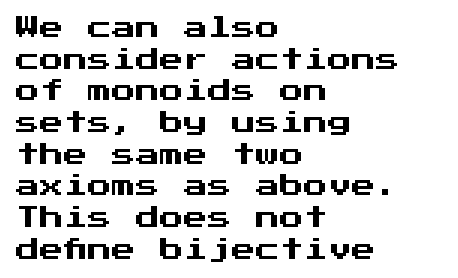
Q: Is the text italic (slanted)? A: No, it is upright.
Q: Is the text underlined? A: No.
Q: How is the paragraph aligned? A: Left-aligned.
Q: Is the spacing between letters normal or unusually wide? A: Normal.
Q: Is the spacing between lines tight, normal or loose? A: Normal.
